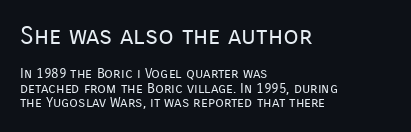
{"italic": "no", "bold": "no", "underline": "no", "align": "left", "line_spacing": "tight", "line_spacing_ratio": 1.02, "letter_spacing": "normal", "letter_spacing_em": 0.0, "larger_block": "first", "size_ratio": 1.79, "glyph_px": 25}
